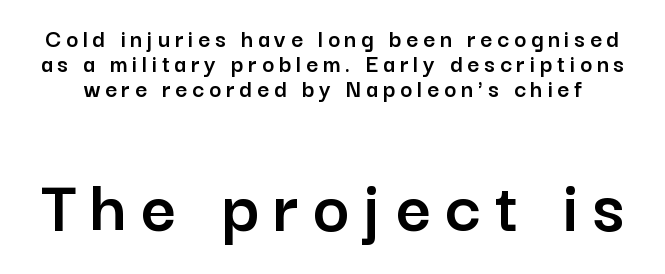
Q: Is the text italic (slanted)? A: No, it is upright.
Q: Is the typeface a serif or a sans-serif typeface? A: Sans-serif.
Q: Is the text underlined? A: No.
Q: Is the spacing between lines tight, normal or loose? A: Tight.
Q: Which block of text is set in a larger size, the first (top) or the second (bottom)? A: The second (bottom) one.
Q: Width (condensed, normal, or wide)? A: Normal.
Q: Stroke contrast? A: Low.
Q: x-height? A: Medium.
Q: Monospaced? A: No.
